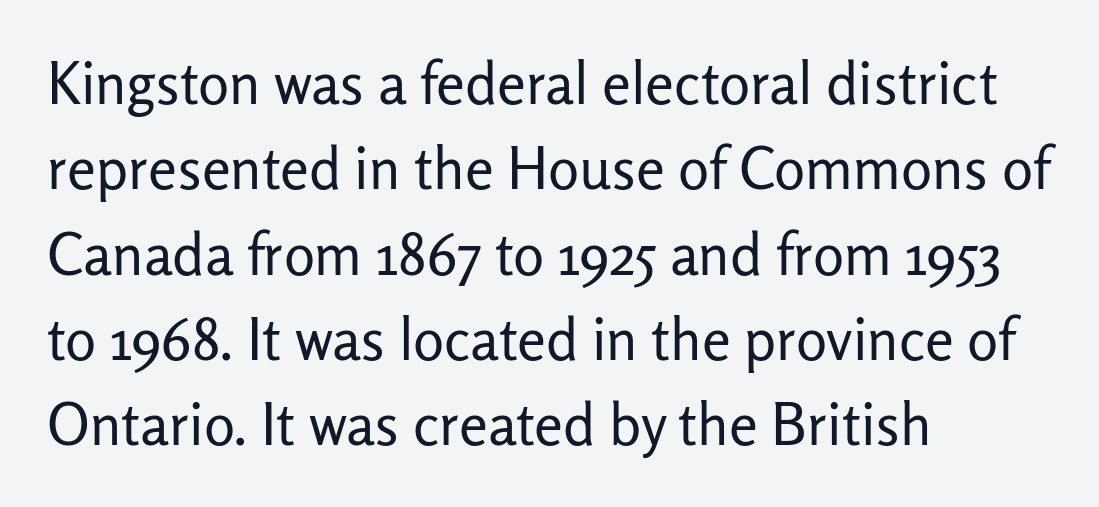
Q: Is the text bold? A: No.
Q: Is the text italic (slanted)? A: No, it is upright.
Q: Is the typeface a serif or a sans-serif typeface? A: Sans-serif.
Q: Is the text underlined? A: No.
Q: How is the paragraph aligned? A: Left-aligned.
Q: Is the spacing between letters normal or unusually wide? A: Normal.
Q: Is the spacing between lines tight, normal or loose? A: Normal.
Q: Width (condensed, normal, or wide)? A: Normal.
Q: Stroke contrast? A: Low.
Q: x-height? A: Medium.
Q: Monospaced? A: No.
